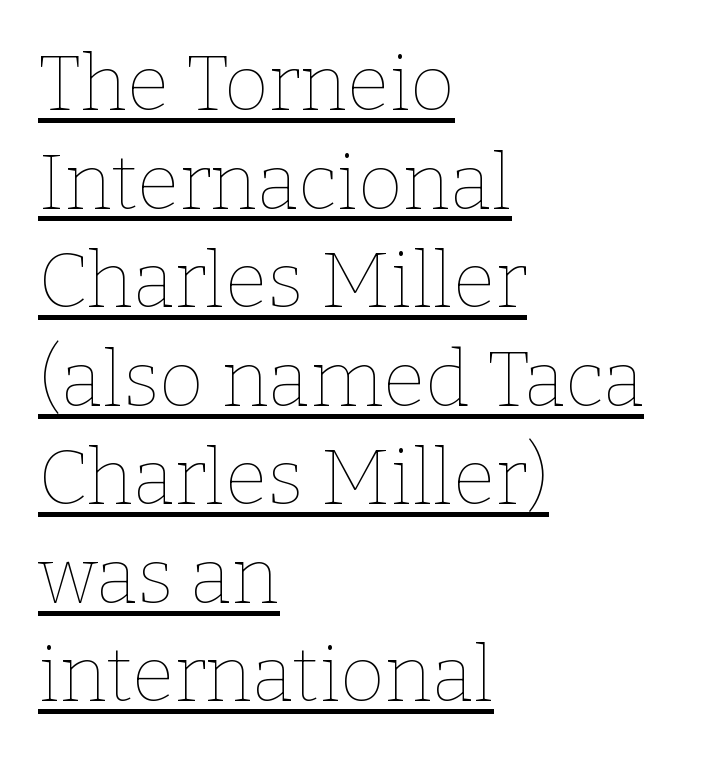
The image shows 77 px thin type, upright; set left-aligned, normal line spacing (1.28x), normal letter spacing, underlined; low stroke contrast and a medium x-height.
